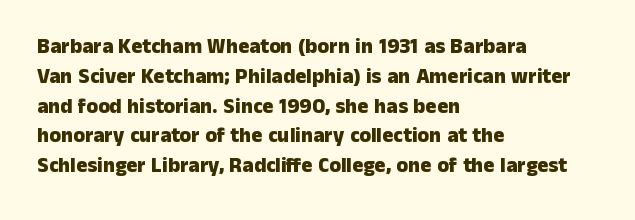
Q: Is the text bold? A: Yes.
Q: Is the text italic (slanted)? A: No, it is upright.
Q: Is the text underlined? A: No.
Q: How is the paragraph aligned? A: Left-aligned.
Q: Is the spacing between letters normal or unusually wide? A: Normal.
Q: Is the spacing between lines tight, normal or loose? A: Normal.
